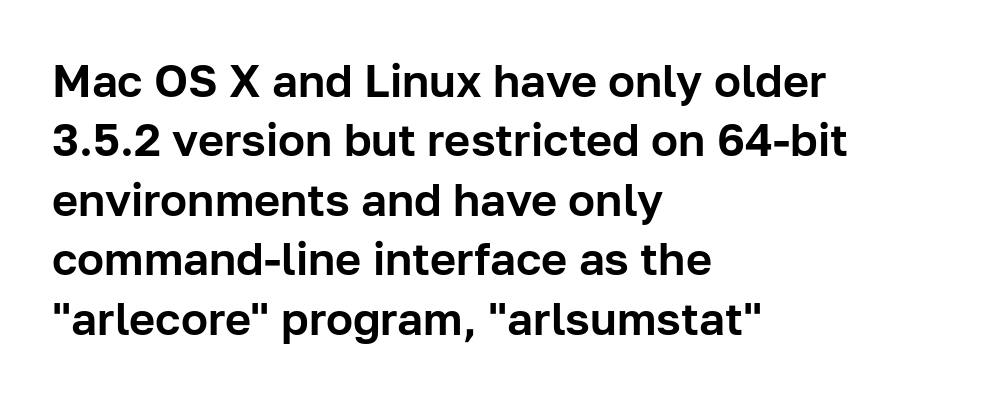
Q: Is the text italic (slanted)? A: No, it is upright.
Q: Is the typeface a serif or a sans-serif typeface? A: Sans-serif.
Q: Is the text underlined? A: No.
Q: How is the paragraph aligned? A: Left-aligned.
Q: Is the spacing between letters normal or unusually wide? A: Normal.
Q: Is the spacing between lines tight, normal or loose? A: Normal.
Q: Width (condensed, normal, or wide)? A: Normal.
Q: Stroke contrast? A: Low.
Q: x-height? A: Medium.
Q: Monospaced? A: No.
